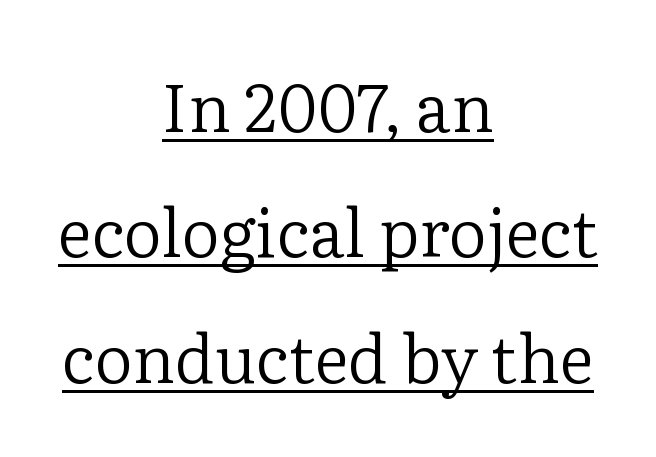
{"serif": "yes", "italic": "no", "bold": "no", "weight": "regular", "width": "normal", "stroke_contrast": "low", "x_height": "medium", "monospaced": "no", "underline": "yes", "align": "center", "line_spacing_ratio": 1.87, "letter_spacing": "normal", "letter_spacing_em": 0.0, "glyph_px": 67}
